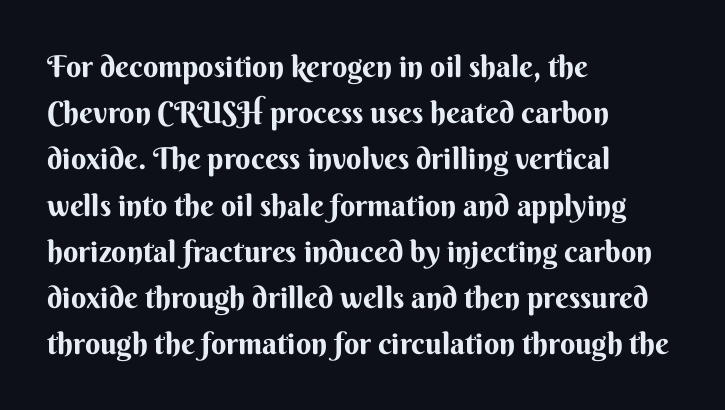
The image shows 30 px bold sans-serif type, upright; set left-aligned, normal line spacing (1.54x), normal letter spacing, not underlined; medium stroke contrast and a small x-height.
